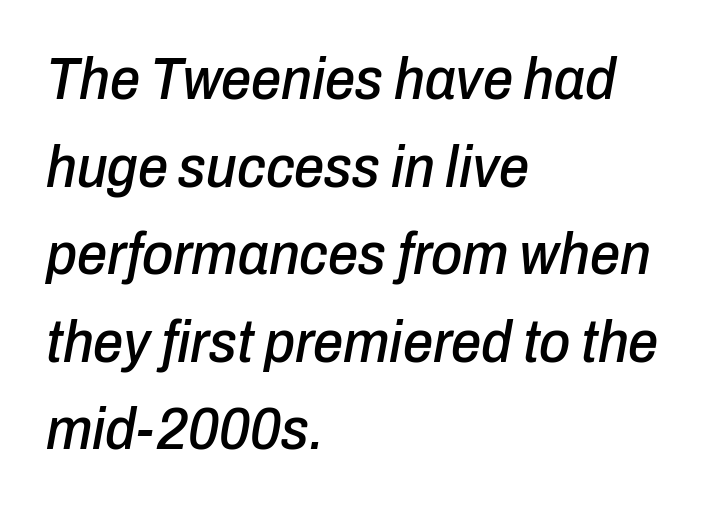
The image shows 60 px condensed type, italic (leaning right); set left-aligned, normal line spacing (1.46x), normal letter spacing, not underlined; low stroke contrast and a medium x-height.
